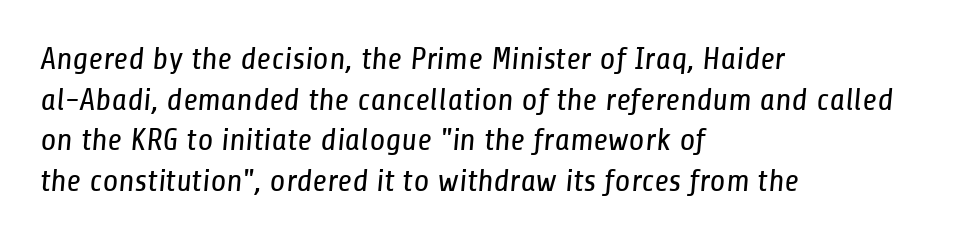
The image shows 32 px regular-weight, condensed sans-serif type; set left-aligned, normal line spacing (1.27x), normal letter spacing, not underlined; low stroke contrast and a medium x-height.
